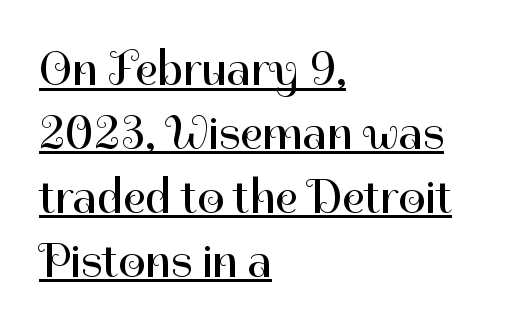
Underlining? Definitely there. Interline gaps are of average width in this sample. Ordinary non-slanted type is in use. On a weight scale, this lands at 450 or below. The text block is weighted toward the left margin, trailing off unevenly rightward.
